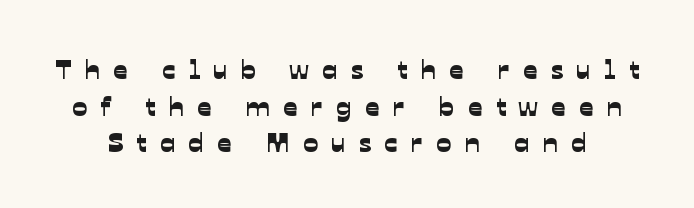
The image shows 28 px sans-serif type; set normal line spacing (1.31x), unusually wide letter spacing (+0.48 em), not underlined; low stroke contrast and a medium x-height.
